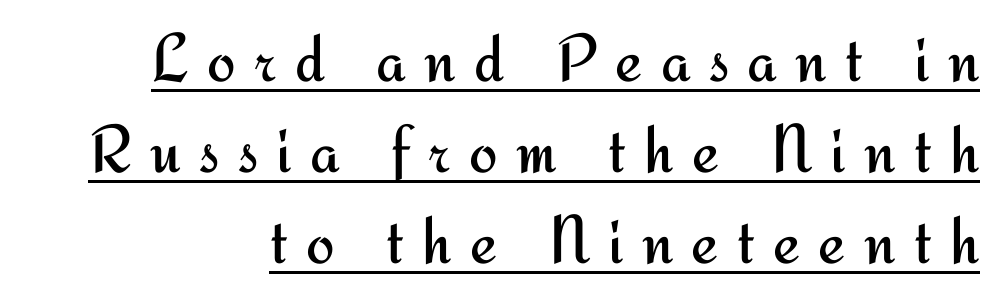
{"serif": "no", "italic": "no", "bold": "no", "weight": "regular", "width": "normal", "stroke_contrast": "medium", "x_height": "small", "monospaced": "no", "underline": "yes", "line_spacing": "normal", "line_spacing_ratio": 1.34, "letter_spacing": "wide", "letter_spacing_em": 0.27, "glyph_px": 68}
